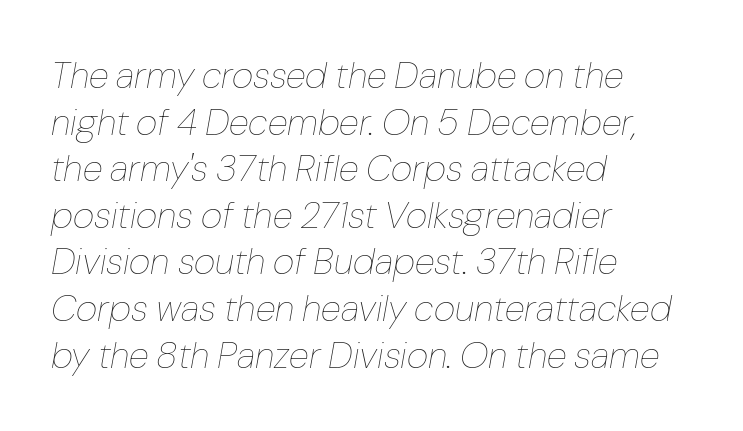
{"italic": "yes", "lean": "right", "slant_degrees": 10, "bold": "no", "weight": "thin", "width": "normal", "stroke_contrast": "low", "x_height": "medium", "monospaced": "no", "underline": "no", "align": "left", "line_spacing": "normal", "line_spacing_ratio": 1.26, "letter_spacing": "normal", "letter_spacing_em": 0.0, "glyph_px": 37}
